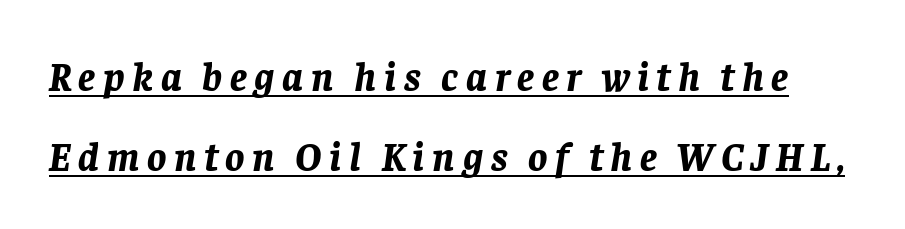
Summary of weight: heavy, a full bold. The glyphs are accompanied by a horizontal stroke just below them. Tall strokes in this sample are angled rather than plumb. Looks like regular typesetting: each glyph gets only the width it needs. Rows of type keep a wide berth in the vertical direction.
